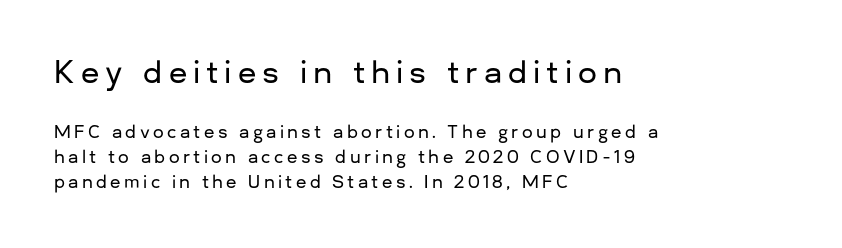
{"serif": "no", "italic": "no", "width": "normal", "stroke_contrast": "low", "x_height": "medium", "monospaced": "no", "underline": "no", "align": "left", "line_spacing": "normal", "line_spacing_ratio": 1.45, "letter_spacing": "wide", "letter_spacing_em": 0.2, "larger_block": "first", "size_ratio": 1.76, "glyph_px": 30}
